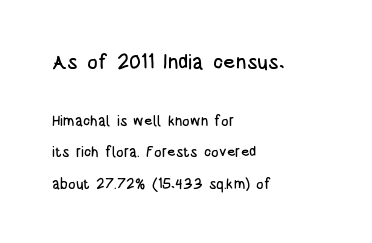
The image shows 20 px text type, upright; set left-aligned, loose line spacing (2.24x), normal letter spacing, not underlined; the first (top) block is 1.43x larger.
